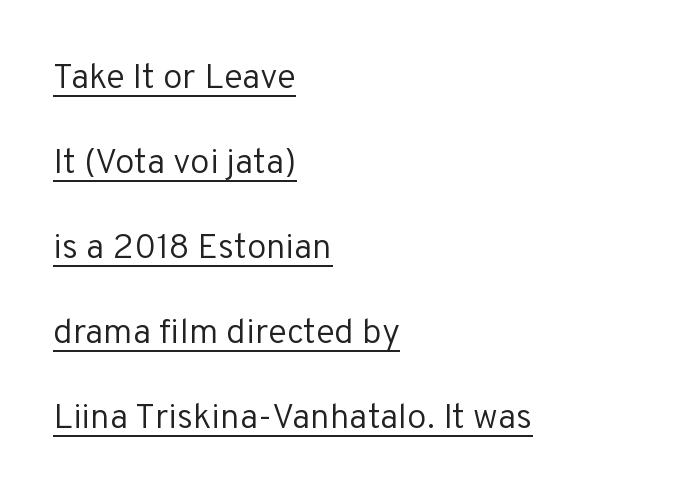
{"serif": "no", "italic": "no", "bold": "no", "weight": "regular", "width": "normal", "stroke_contrast": "low", "x_height": "medium", "monospaced": "no", "underline": "yes", "align": "left", "line_spacing": "loose", "line_spacing_ratio": 2.43, "letter_spacing": "normal", "letter_spacing_em": 0.0, "glyph_px": 35}
